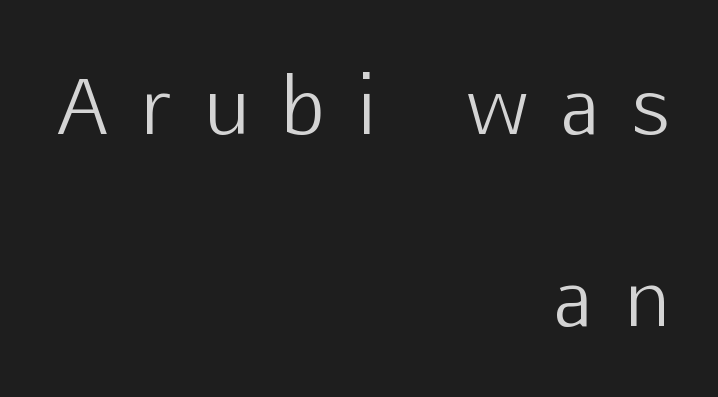
{"serif": "no", "italic": "no", "bold": "no", "weight": "light", "width": "normal", "stroke_contrast": "low", "x_height": "medium", "monospaced": "no", "underline": "no", "align": "right", "line_spacing": "loose", "line_spacing_ratio": 2.49, "letter_spacing": "wide", "letter_spacing_em": 0.45, "glyph_px": 77}
